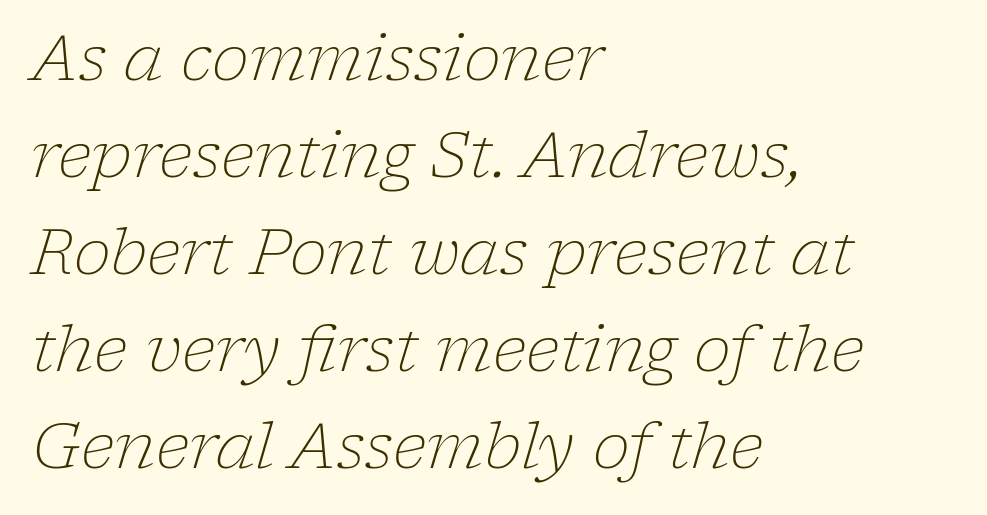
The image shows 63 px light serif type, italic (leaning right); set left-aligned, normal line spacing (1.54x), normal letter spacing, not underlined; low stroke contrast and a medium x-height.
